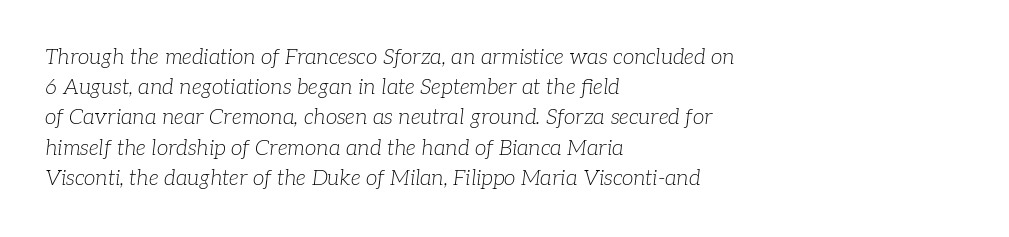
Q: Is the text bold? A: No.
Q: Is the text italic (slanted)? A: Yes, it leans right by about 7 degrees.
Q: Is the text underlined? A: No.
Q: How is the paragraph aligned? A: Left-aligned.
Q: Is the spacing between letters normal or unusually wide? A: Normal.
Q: Is the spacing between lines tight, normal or loose? A: Normal.
